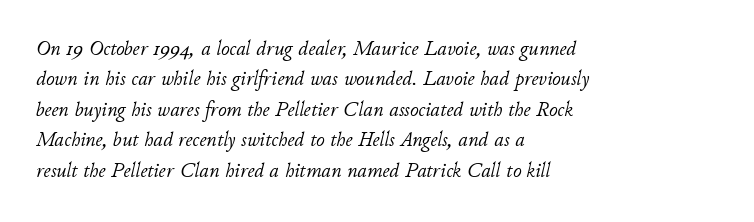
A classic flush-left, rag-right setting is used for this passage. Descender tails drop into unmarked territory. Stroke mass is kept to a normal reading level or below. Inter-character spacing is left at the font's built-in metrics.
